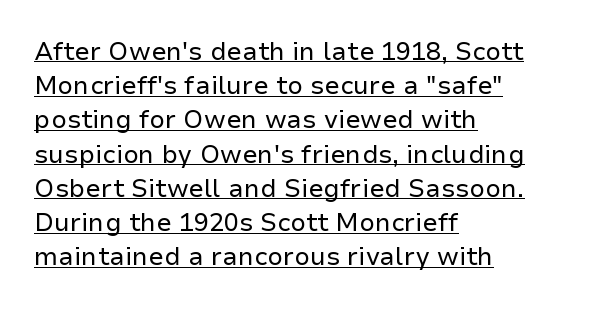
The image shows 25 px text type, upright; set left-aligned, normal line spacing (1.37x), normal letter spacing, underlined.
